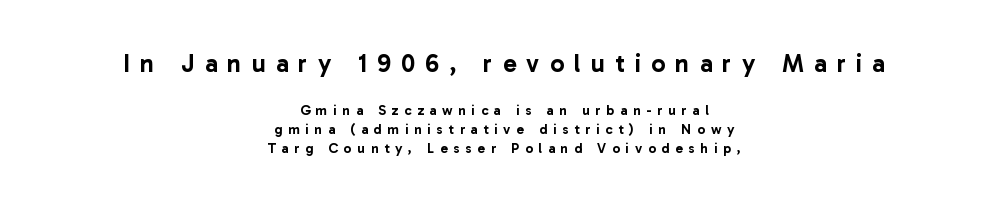
Q: Is the text italic (slanted)? A: No, it is upright.
Q: Is the text underlined? A: No.
Q: How is the paragraph aligned? A: Centered.
Q: Is the spacing between letters normal or unusually wide? A: Unusually wide.
Q: Is the spacing between lines tight, normal or loose? A: Normal.
Q: Which block of text is set in a larger size, the first (top) or the second (bottom)? A: The first (top) one.
